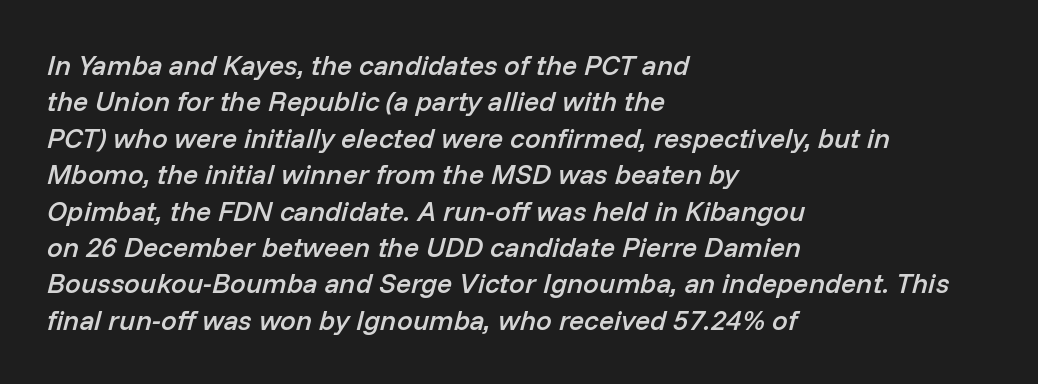
{"italic": "yes", "lean": "right", "slant_degrees": 14, "bold": "semi", "weight": "semibold", "width": "normal", "stroke_contrast": "low", "x_height": "medium", "monospaced": "no", "underline": "no", "align": "left", "line_spacing": "normal", "line_spacing_ratio": 1.3, "letter_spacing": "normal", "letter_spacing_em": 0.0, "glyph_px": 28}
